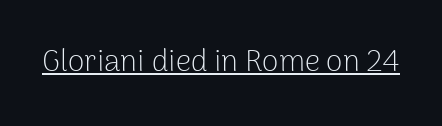
Q: Is the text bold? A: No.
Q: Is the text italic (slanted)? A: No, it is upright.
Q: Is the typeface a serif or a sans-serif typeface? A: Sans-serif.
Q: Is the text underlined? A: Yes.
Q: Is the spacing between letters normal or unusually wide? A: Normal.
Q: Width (condensed, normal, or wide)? A: Normal.
Q: Stroke contrast? A: Low.
Q: x-height? A: Medium.
Q: Monospaced? A: No.
